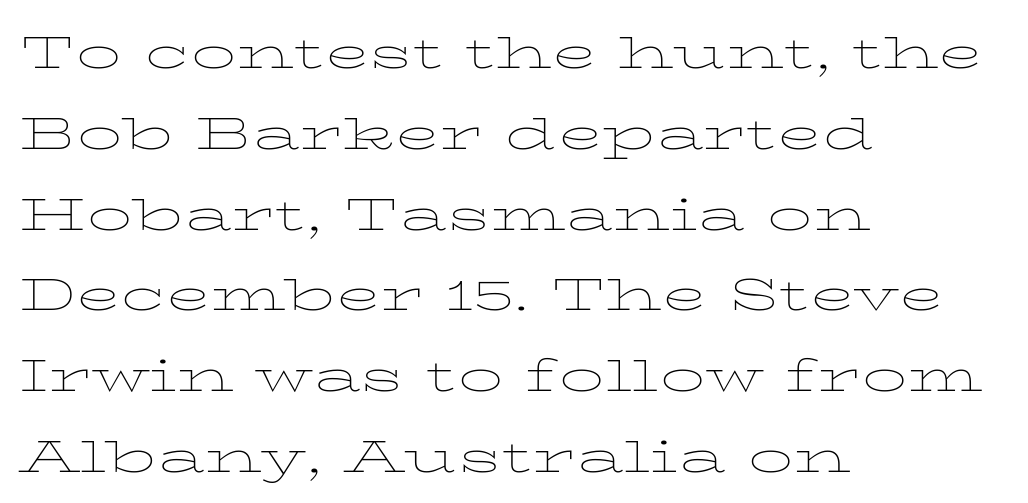
Q: Is the text bold? A: No.
Q: Is the text italic (slanted)? A: No, it is upright.
Q: Is the text underlined? A: No.
Q: How is the paragraph aligned? A: Left-aligned.
Q: Is the spacing between letters normal or unusually wide? A: Normal.
Q: Is the spacing between lines tight, normal or loose? A: Normal.
Q: Width (condensed, normal, or wide)? A: Wide.
Q: Stroke contrast? A: Low.
Q: x-height? A: Medium.
Q: Monospaced? A: No.
